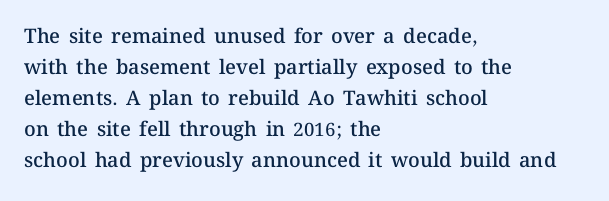
The typography opts for an upright posture over an oblique one. Line beginnings align vertically; line endings do not. Compared with typical body copy, the letter spacing here is the same. Does the leading feel generous? No, just average. Summary of weight: moderately heavy, a semibold.
